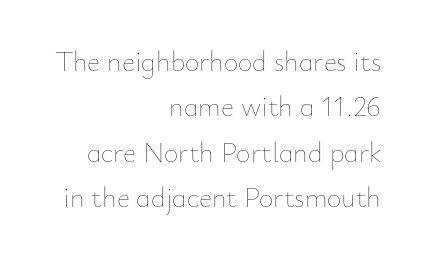
Q: Is the text bold? A: No.
Q: Is the text italic (slanted)? A: No, it is upright.
Q: Is the text underlined? A: No.
Q: How is the paragraph aligned? A: Right-aligned.
Q: Is the spacing between letters normal or unusually wide? A: Normal.
Q: Is the spacing between lines tight, normal or loose? A: Normal.
Q: Width (condensed, normal, or wide)? A: Normal.
Q: Stroke contrast? A: Low.
Q: x-height? A: Small.
Q: Monospaced? A: No.
